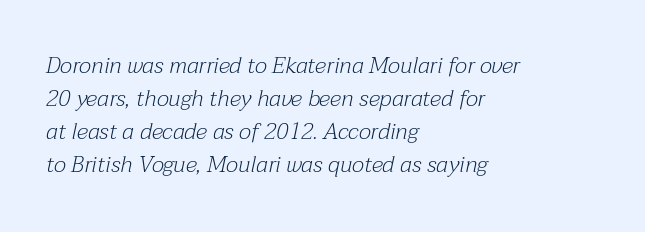
{"italic": "yes", "lean": "right", "slant_degrees": 12, "bold": "no", "underline": "no", "align": "left", "line_spacing": "normal", "line_spacing_ratio": 1.44, "letter_spacing": "normal", "letter_spacing_em": 0.0, "glyph_px": 23}
